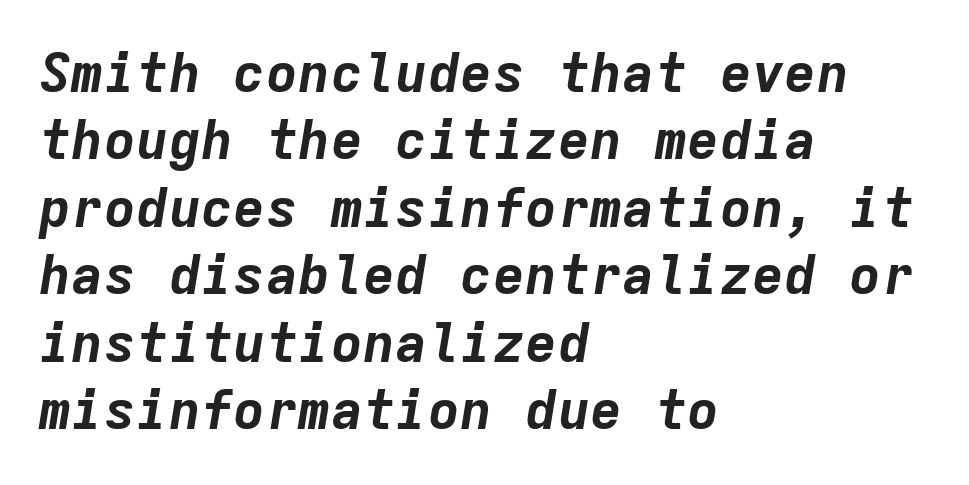
The typography opts for an oblique posture over an upright one. No extra tracking has been applied to these lines. The space beneath each line is pristine and unruled. Its strokes are broad and dark, the hallmark of bold type.
